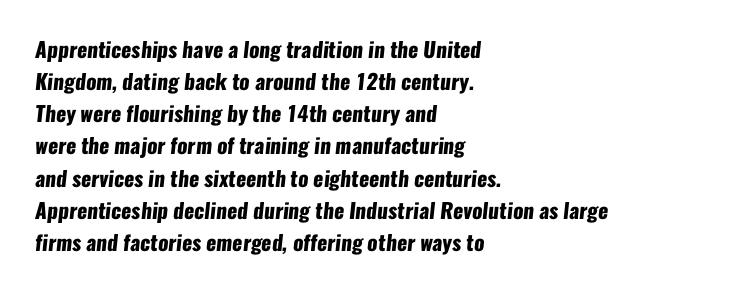
{"bold": "yes", "underline": "no", "align": "left", "line_spacing": "normal", "line_spacing_ratio": 1.53, "letter_spacing": "normal", "letter_spacing_em": 0.0, "glyph_px": 21}
